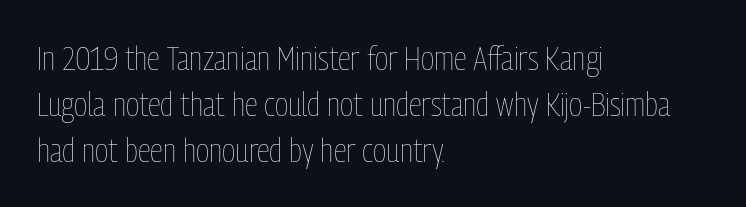
Q: Is the text bold? A: No.
Q: Is the text italic (slanted)? A: No, it is upright.
Q: Is the text underlined? A: No.
Q: How is the paragraph aligned? A: Left-aligned.
Q: Is the spacing between letters normal or unusually wide? A: Normal.
Q: Is the spacing between lines tight, normal or loose? A: Normal.
Q: Width (condensed, normal, or wide)? A: Condensed.
Q: Stroke contrast? A: Low.
Q: x-height? A: Medium.
Q: Monospaced? A: No.
